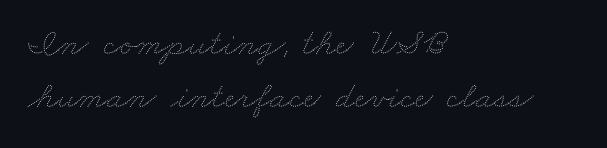
{"bold": "no", "weight": "thin", "width": "wide", "stroke_contrast": "medium", "x_height": "small", "monospaced": "no", "underline": "no", "align": "left", "line_spacing": "normal", "line_spacing_ratio": 1.39, "letter_spacing": "normal", "letter_spacing_em": 0.0, "glyph_px": 38}
